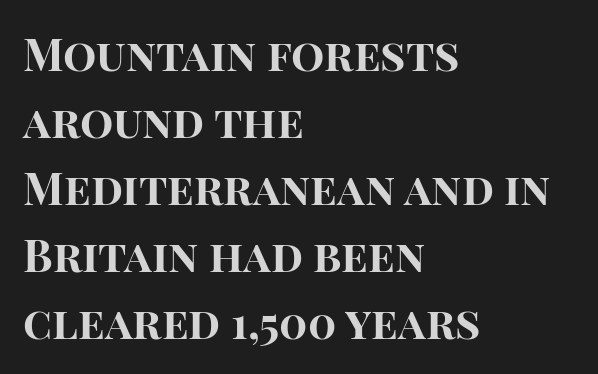
{"serif": "no", "italic": "no", "bold": "yes", "weight": "bold", "width": "normal", "stroke_contrast": "high", "x_height": "large", "monospaced": "no", "underline": "no", "align": "left", "line_spacing": "normal", "line_spacing_ratio": 1.52, "letter_spacing": "normal", "letter_spacing_em": 0.0, "glyph_px": 44}
